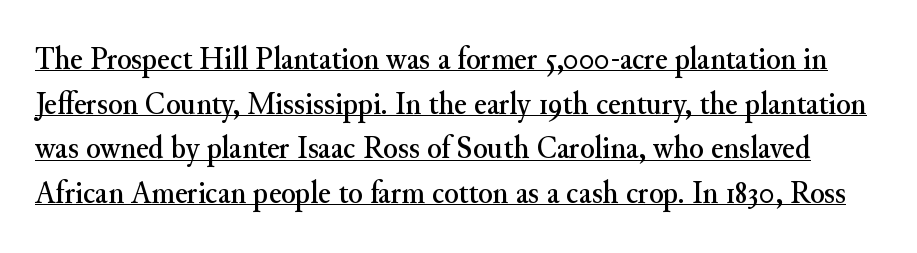
The image shows 33 px serif type, upright; set normal line spacing (1.35x), normal letter spacing, underlined; medium stroke contrast and a small x-height.
